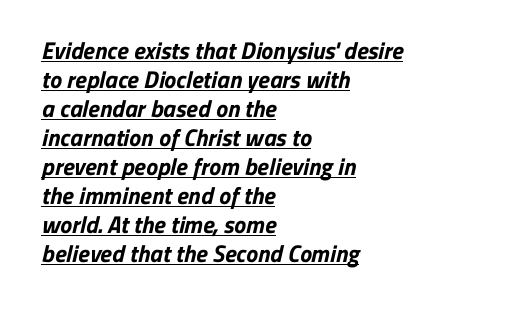
Check the space under the baseline: a stroke is drawn there. You could call the tracking neutral — neither tight nor loose. Line starts are locked; line ends wander. In terms of weight, the rendering is a true, heavy bold.
